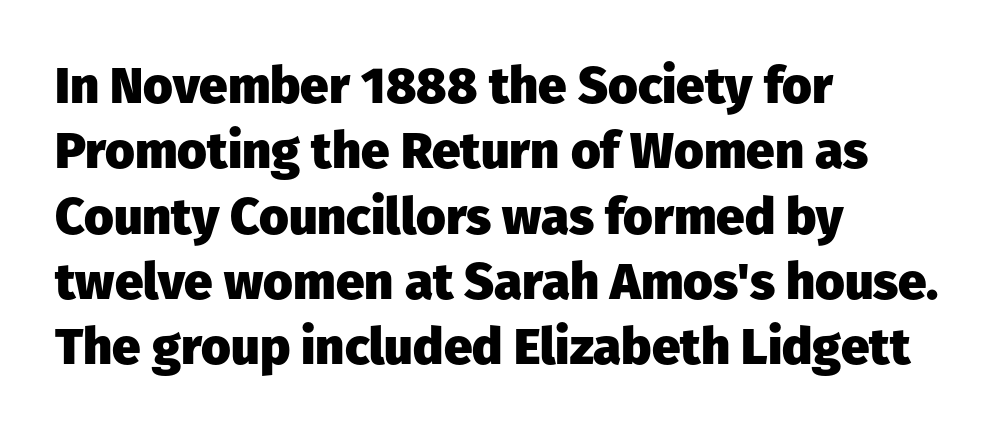
The strip under each line holds only bare page. The setting favours the left margin, as ordinary paragraphs usually do. Is there much room between lines? A standard amount, neither cramped nor airy. Nothing sits at the stroke ends, so this counts as sans-serif.
